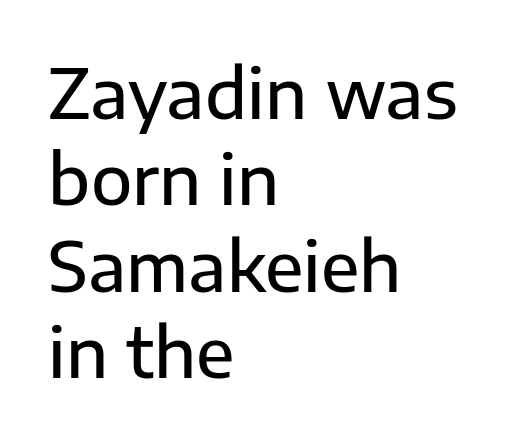
{"serif": "no", "italic": "no", "width": "normal", "stroke_contrast": "low", "x_height": "medium", "monospaced": "no", "underline": "no", "align": "left", "line_spacing": "normal", "line_spacing_ratio": 1.27, "letter_spacing": "normal", "letter_spacing_em": 0.0, "glyph_px": 68}
